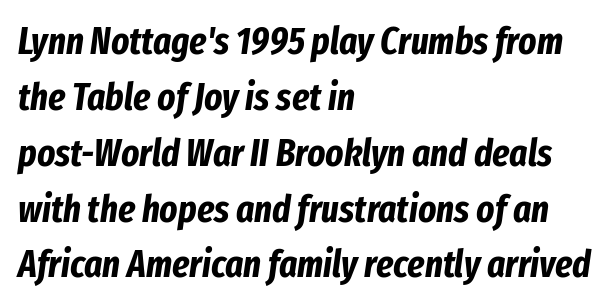
Q: Is the text bold? A: Yes.
Q: Is the text italic (slanted)? A: Yes, it leans right by about 8 degrees.
Q: Is the text underlined? A: No.
Q: How is the paragraph aligned? A: Left-aligned.
Q: Is the spacing between letters normal or unusually wide? A: Normal.
Q: Is the spacing between lines tight, normal or loose? A: Normal.
Q: Width (condensed, normal, or wide)? A: Condensed.
Q: Stroke contrast? A: Low.
Q: x-height? A: Medium.
Q: Monospaced? A: No.
